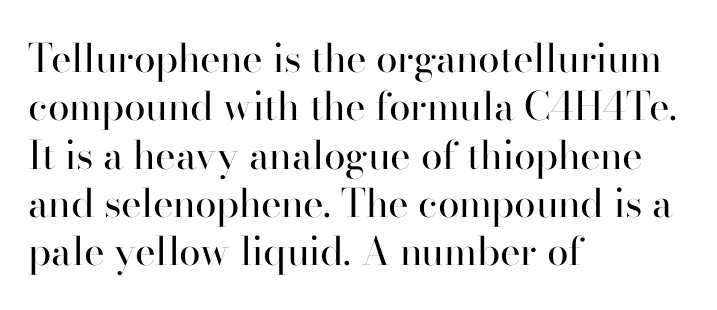
I'd call this a serif setting — the letters wear small feet. The gaps between neighbouring characters are ordinary and unremarkable. Rendered with straight, roman letterforms. Note the varied advance widths — an 'i' is clearly narrower than an 'm'.
